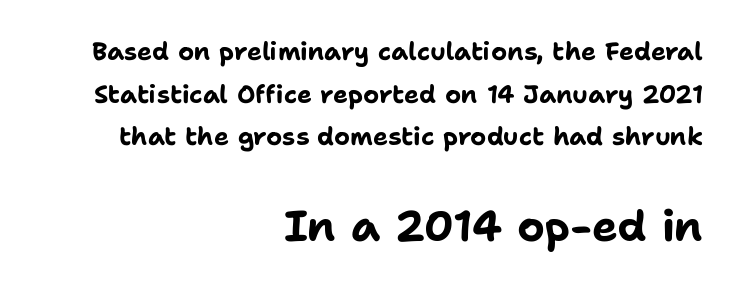
Of the two passages, the one underneath uses the larger point size. A typesetter would label this face a sans. Is this a fixed-width face? No — the glyphs have proportional, varying widths. I'd describe the lettering as bold — thick and assertive. Designer's note — italics off, roman on. Horizontally, the lines are justified to the trailing edge only.
